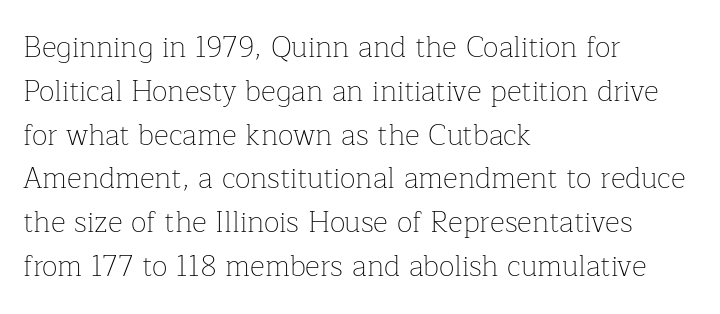
Q: Is the text bold? A: No.
Q: Is the text italic (slanted)? A: No, it is upright.
Q: Is the typeface a serif or a sans-serif typeface? A: Serif.
Q: Is the text underlined? A: No.
Q: How is the paragraph aligned? A: Left-aligned.
Q: Is the spacing between letters normal or unusually wide? A: Normal.
Q: Is the spacing between lines tight, normal or loose? A: Normal.
Q: Width (condensed, normal, or wide)? A: Normal.
Q: Stroke contrast? A: Low.
Q: x-height? A: Medium.
Q: Monospaced? A: No.
